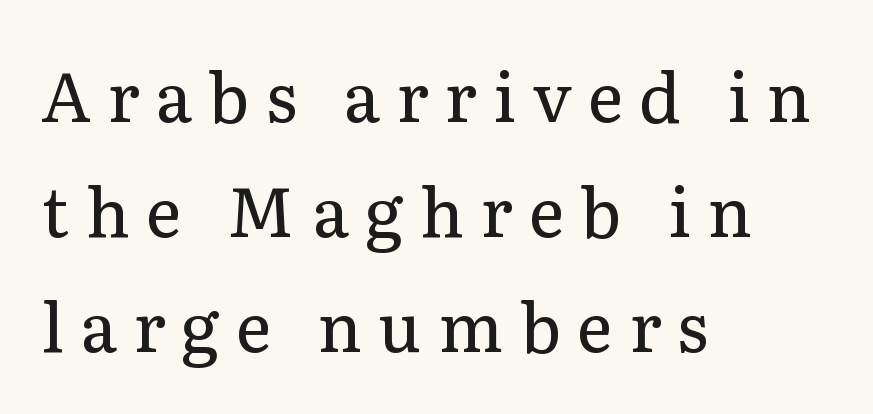
{"serif": "yes", "italic": "no", "bold": "no", "weight": "regular", "width": "normal", "stroke_contrast": "low", "x_height": "medium", "monospaced": "no", "underline": "no", "align": "left", "line_spacing": "normal", "line_spacing_ratio": 1.69, "letter_spacing": "wide", "letter_spacing_em": 0.24, "glyph_px": 68}
